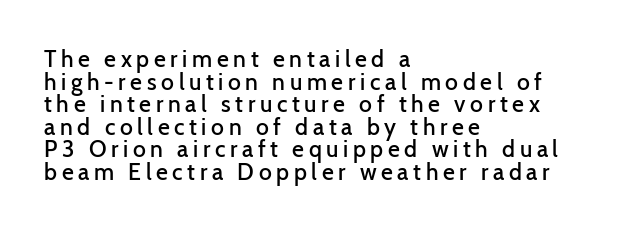
Q: Is the text bold? A: Semi-bold.
Q: Is the text italic (slanted)? A: No, it is upright.
Q: Is the text underlined? A: No.
Q: How is the paragraph aligned? A: Left-aligned.
Q: Is the spacing between letters normal or unusually wide? A: Unusually wide.
Q: Is the spacing between lines tight, normal or loose? A: Tight.
